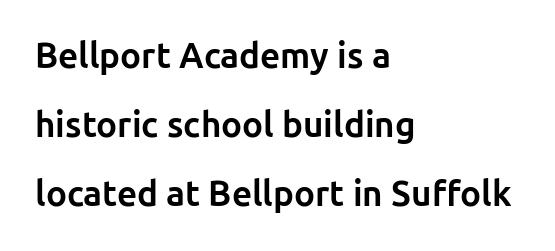
The image shows 35 px bold sans-serif type, upright; set left-aligned, loose line spacing (1.97x), normal letter spacing, not underlined; low stroke contrast and a medium x-height.
